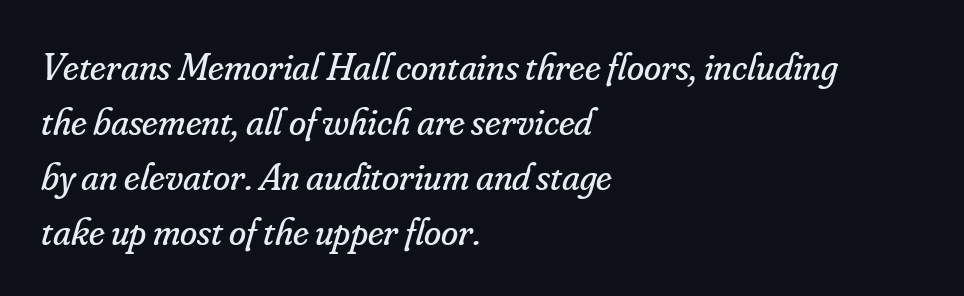
Regarding leading, the lines here are spaced in the standard way. In terms of letterform style, serifs are clearly present. There's an unmistakable incline to the writing here. Any mark beneath the type? The region is blank.
